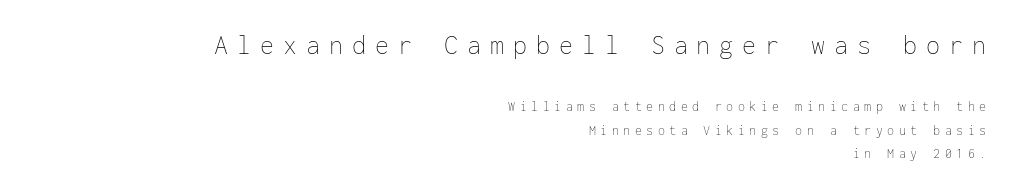
{"italic": "no", "bold": "no", "weight": "thin", "width": "normal", "stroke_contrast": "low", "x_height": "medium", "monospaced": "yes", "underline": "no", "align": "right", "line_spacing": "normal", "line_spacing_ratio": 1.68, "letter_spacing": "wide", "letter_spacing_em": 0.32, "larger_block": "first", "size_ratio": 2.0, "glyph_px": 28}
